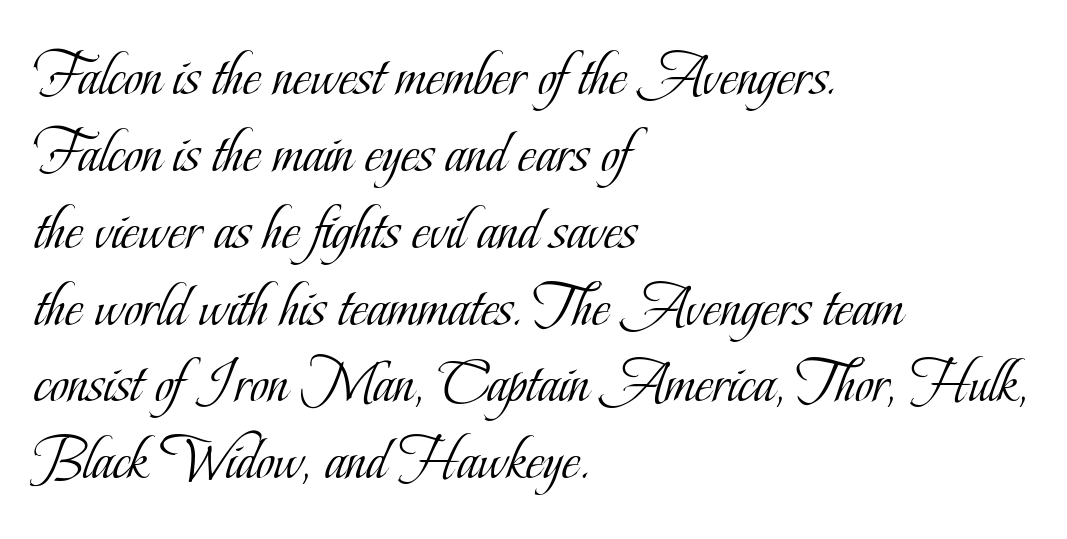
Q: Is the text bold? A: No.
Q: Is the text italic (slanted)? A: Yes.
Q: Is the typeface a serif or a sans-serif typeface? A: Serif.
Q: Is the text underlined? A: No.
Q: How is the paragraph aligned? A: Left-aligned.
Q: Is the spacing between letters normal or unusually wide? A: Normal.
Q: Width (condensed, normal, or wide)? A: Condensed.
Q: Stroke contrast? A: Low.
Q: x-height? A: Small.
Q: Monospaced? A: No.
